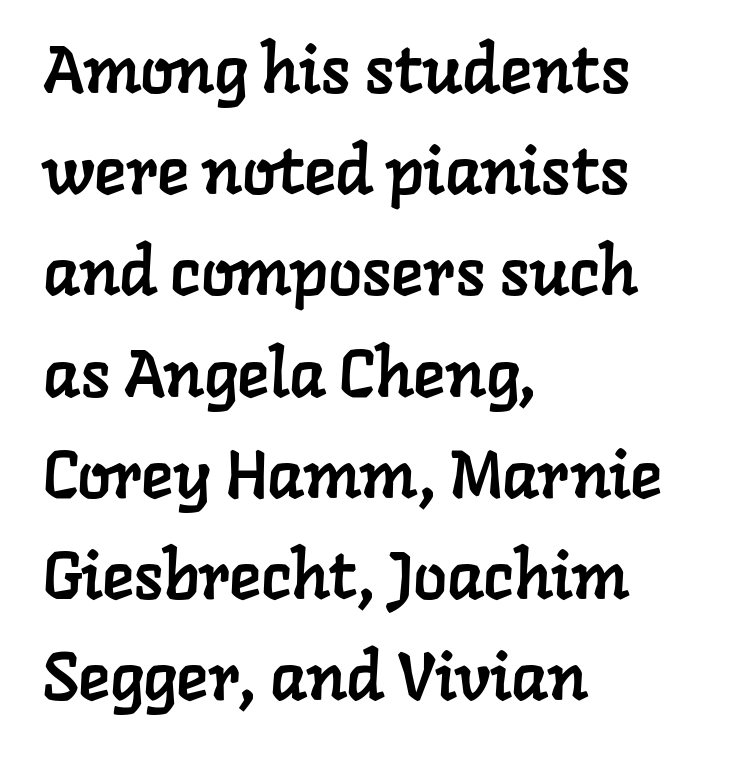
Q: Is the typeface a serif or a sans-serif typeface? A: Serif.
Q: Is the text underlined? A: No.
Q: How is the paragraph aligned? A: Left-aligned.
Q: Is the spacing between letters normal or unusually wide? A: Normal.
Q: Is the spacing between lines tight, normal or loose? A: Normal.
Q: Width (condensed, normal, or wide)? A: Normal.
Q: Stroke contrast? A: Low.
Q: x-height? A: Medium.
Q: Monospaced? A: No.
